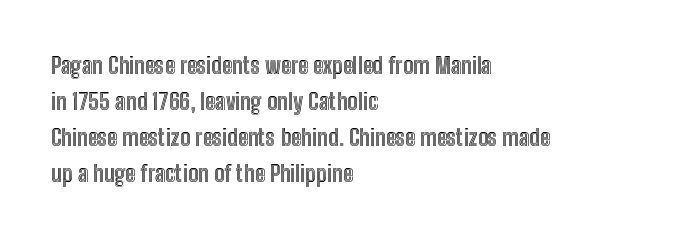
Q: Is the text italic (slanted)? A: No, it is upright.
Q: Is the text underlined? A: No.
Q: How is the paragraph aligned? A: Left-aligned.
Q: Is the spacing between letters normal or unusually wide? A: Normal.
Q: Is the spacing between lines tight, normal or loose? A: Normal.
